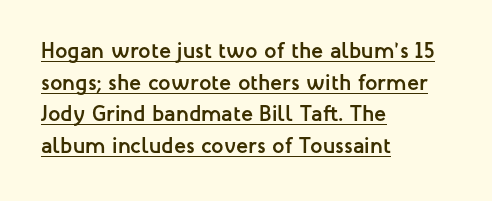
The image shows 22 px bold type, upright; set left-aligned, normal line spacing (1.44x), normal letter spacing, underlined.
